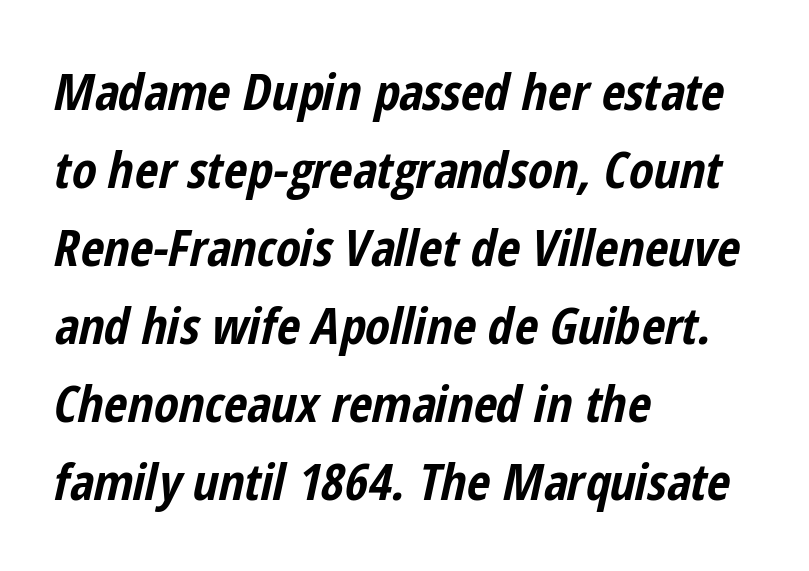
{"italic": "yes", "lean": "right", "slant_degrees": 12, "bold": "yes", "weight": "bold", "width": "condensed", "stroke_contrast": "low", "x_height": "medium", "monospaced": "no", "underline": "no", "align": "left", "line_spacing": "normal", "line_spacing_ratio": 1.53, "letter_spacing": "normal", "letter_spacing_em": 0.0, "glyph_px": 51}
